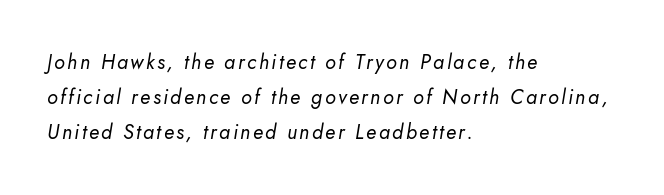
{"italic": "yes", "lean": "right", "slant_degrees": 10, "bold": "no", "underline": "no", "align": "left", "line_spacing_ratio": 1.76, "glyph_px": 20}
